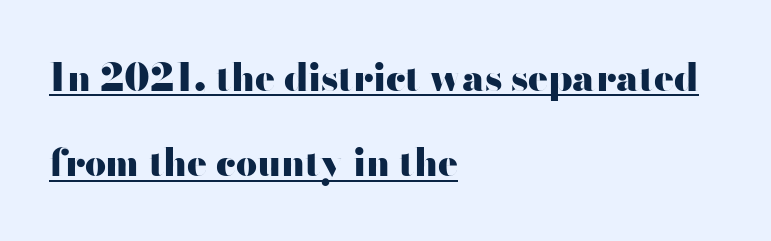
{"italic": "no", "bold": "yes", "weight": "heavy", "width": "wide", "stroke_contrast": "high", "x_height": "small", "monospaced": "no", "underline": "yes", "align": "left", "line_spacing": "loose", "line_spacing_ratio": 2.31, "letter_spacing": "normal", "letter_spacing_em": 0.0, "glyph_px": 37}
